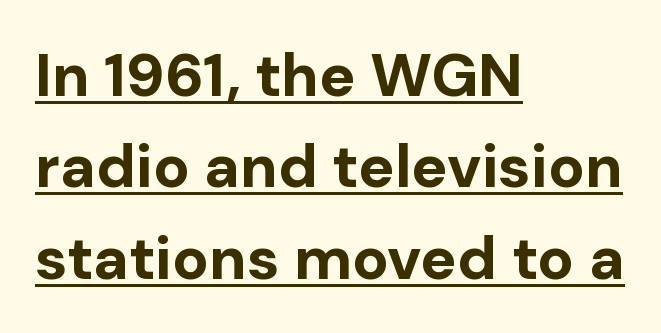
The lines sit at an ordinary, default distance from one another. Designer's note — italics off, roman on. This sample has the flowing, uneven cadence of proportional lettering. The string is rendered with underlining switched on.
